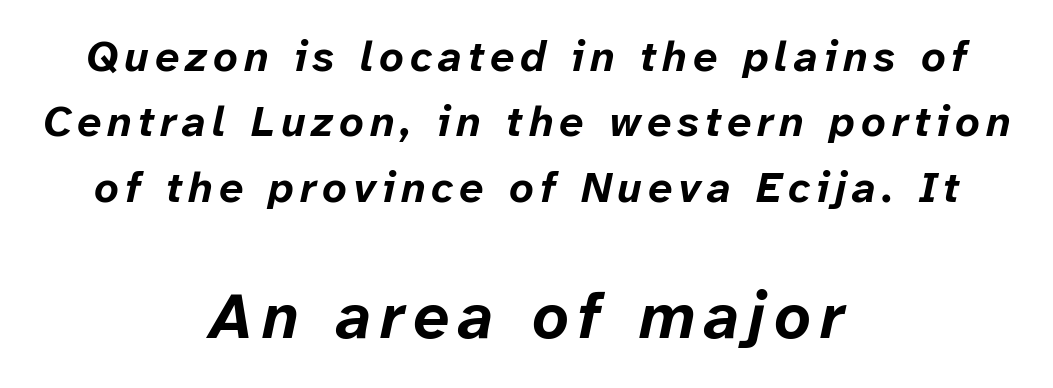
The image shows 64 px bold type, italic (leaning right); set centered, normal line spacing (1.52x), not underlined; the second (bottom) block is 1.49x larger; low stroke contrast and a medium x-height.
